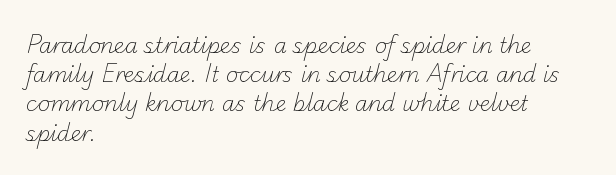
Q: Is the text bold? A: No.
Q: Is the text underlined? A: No.
Q: How is the paragraph aligned? A: Left-aligned.
Q: Is the spacing between letters normal or unusually wide? A: Normal.
Q: Is the spacing between lines tight, normal or loose? A: Normal.
